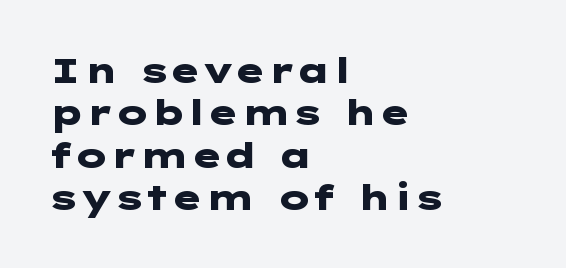
Q: Is the text bold? A: Yes.
Q: Is the text italic (slanted)? A: No, it is upright.
Q: Is the typeface a serif or a sans-serif typeface? A: Sans-serif.
Q: Is the text underlined? A: No.
Q: How is the paragraph aligned? A: Left-aligned.
Q: Is the spacing between letters normal or unusually wide? A: Normal.
Q: Width (condensed, normal, or wide)? A: Wide.
Q: Stroke contrast? A: Low.
Q: x-height? A: Medium.
